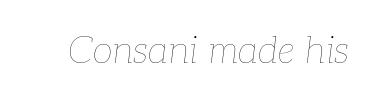
Q: Is the text bold? A: No.
Q: Is the text italic (slanted)? A: Yes, it leans right by about 7 degrees.
Q: Is the text underlined? A: No.
Q: Is the spacing between letters normal or unusually wide? A: Normal.
Q: Width (condensed, normal, or wide)? A: Normal.
Q: Stroke contrast? A: Low.
Q: x-height? A: Medium.
Q: Monospaced? A: No.
